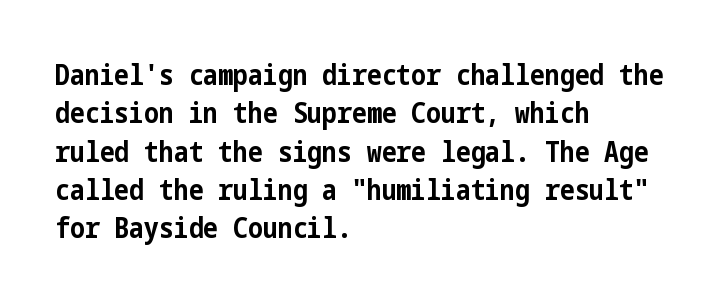
{"serif": "no", "italic": "no", "bold": "yes", "weight": "bold", "width": "condensed", "stroke_contrast": "low", "x_height": "medium", "underline": "no", "align": "left", "line_spacing": "normal", "line_spacing_ratio": 1.37, "letter_spacing": "normal", "letter_spacing_em": 0.0, "glyph_px": 28}
